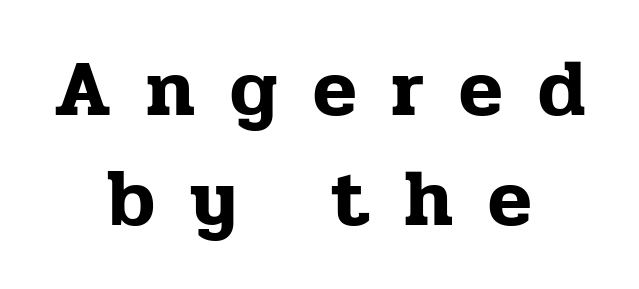
The image shows 80 px serif type, upright; set centered, normal line spacing (1.38x), unusually wide letter spacing (+0.44 em), not underlined; low stroke contrast and a medium x-height.
